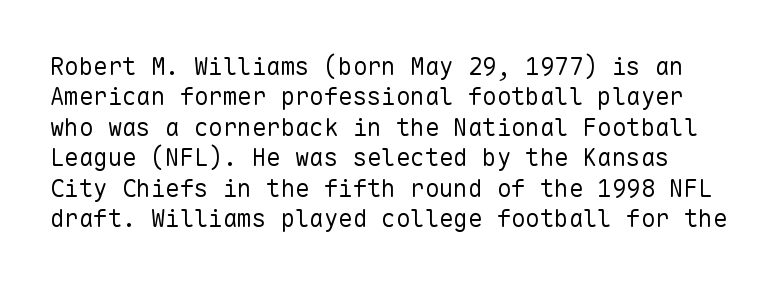
Q: Is the text bold? A: No.
Q: Is the text italic (slanted)? A: No, it is upright.
Q: Is the text underlined? A: No.
Q: Is the spacing between letters normal or unusually wide? A: Normal.
Q: Is the spacing between lines tight, normal or loose? A: Normal.
